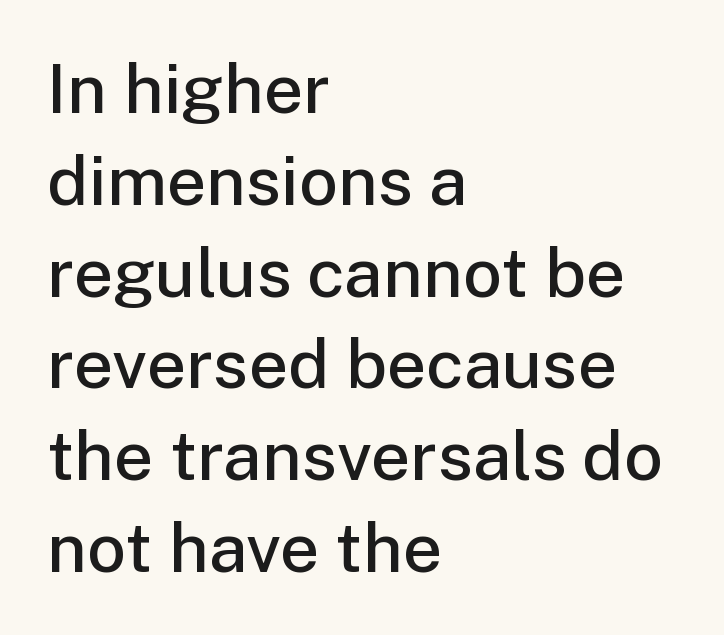
Q: Is the text bold? A: Semi-bold.
Q: Is the text italic (slanted)? A: No, it is upright.
Q: Is the typeface a serif or a sans-serif typeface? A: Sans-serif.
Q: Is the text underlined? A: No.
Q: How is the paragraph aligned? A: Left-aligned.
Q: Is the spacing between letters normal or unusually wide? A: Normal.
Q: Is the spacing between lines tight, normal or loose? A: Normal.
Q: Width (condensed, normal, or wide)? A: Normal.
Q: Stroke contrast? A: Low.
Q: x-height? A: Medium.
Q: Monospaced? A: No.
